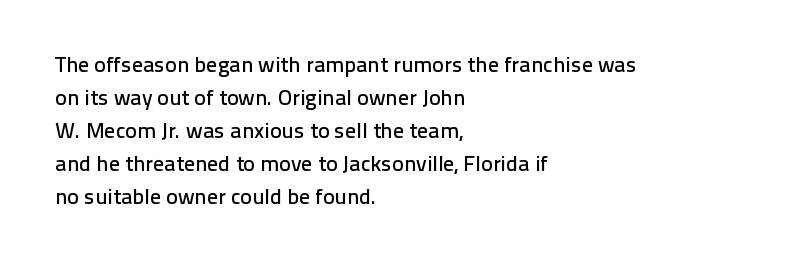
{"italic": "no", "underline": "no", "align": "left", "line_spacing": "normal", "line_spacing_ratio": 1.5, "letter_spacing": "normal", "letter_spacing_em": 0.0, "glyph_px": 22}
